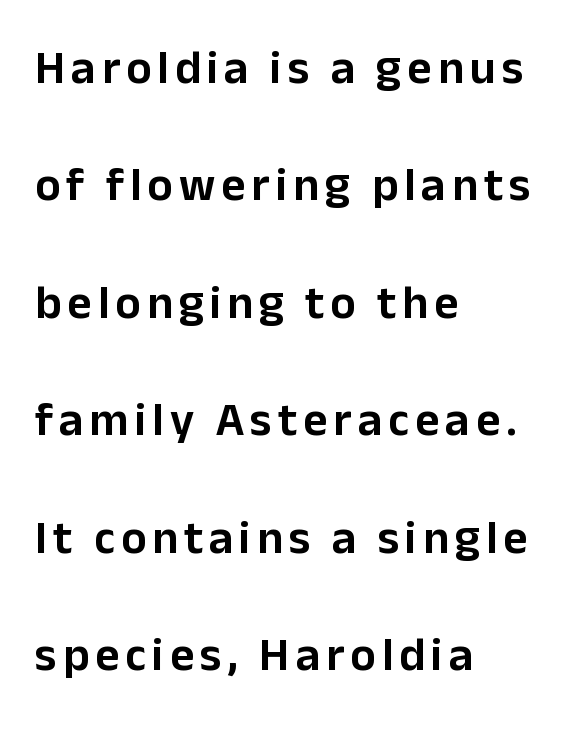
{"serif": "no", "italic": "no", "width": "normal", "stroke_contrast": "low", "x_height": "medium", "monospaced": "no", "underline": "no", "align": "left", "line_spacing": "loose", "line_spacing_ratio": 2.5, "glyph_px": 47}
